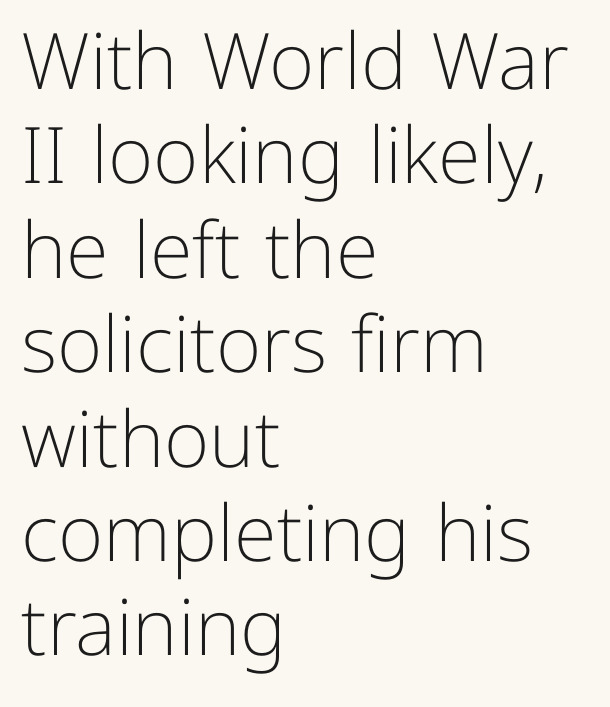
Q: Is the text bold? A: No.
Q: Is the text italic (slanted)? A: No, it is upright.
Q: Is the typeface a serif or a sans-serif typeface? A: Sans-serif.
Q: Is the text underlined? A: No.
Q: How is the paragraph aligned? A: Left-aligned.
Q: Is the spacing between letters normal or unusually wide? A: Normal.
Q: Width (condensed, normal, or wide)? A: Normal.
Q: Stroke contrast? A: Low.
Q: x-height? A: Medium.
Q: Monospaced? A: No.
